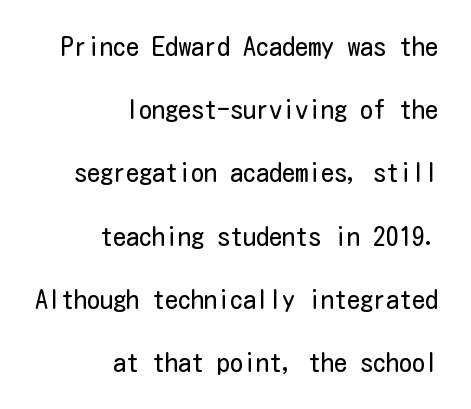
{"italic": "no", "bold": "no", "underline": "no", "align": "right", "line_spacing": "loose", "line_spacing_ratio": 2.43, "letter_spacing": "normal", "letter_spacing_em": 0.0, "glyph_px": 26}
